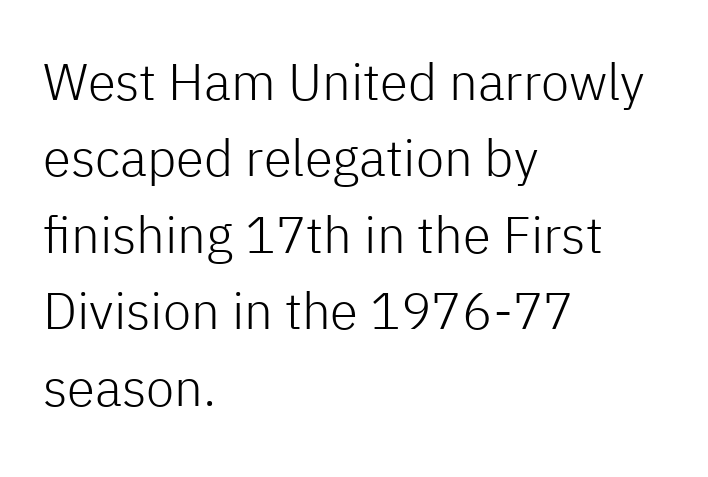
{"serif": "no", "italic": "no", "bold": "no", "weight": "light", "width": "normal", "stroke_contrast": "low", "x_height": "medium", "monospaced": "no", "underline": "no", "align": "left", "line_spacing": "normal", "line_spacing_ratio": 1.5, "letter_spacing": "normal", "letter_spacing_em": 0.0, "glyph_px": 51}
